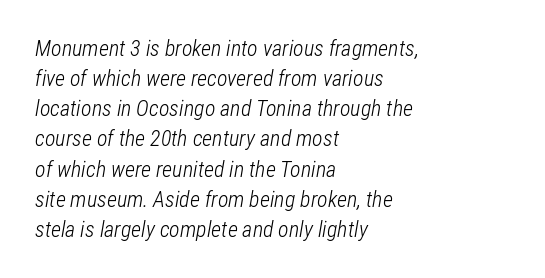
The image shows 22 px text type, italic (leaning right); set left-aligned, normal line spacing (1.37x), normal letter spacing, not underlined.
